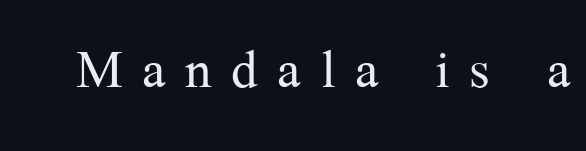
Q: Is the text bold? A: No.
Q: Is the text italic (slanted)? A: No, it is upright.
Q: Is the typeface a serif or a sans-serif typeface? A: Serif.
Q: Is the text underlined? A: No.
Q: Is the spacing between letters normal or unusually wide? A: Unusually wide.
Q: Width (condensed, normal, or wide)? A: Normal.
Q: Stroke contrast? A: Medium.
Q: x-height? A: Medium.
Q: Monospaced? A: No.
